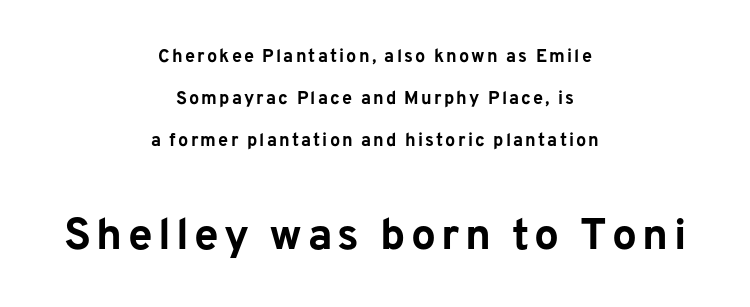
Q: Is the text bold? A: Yes.
Q: Is the text italic (slanted)? A: No, it is upright.
Q: Is the typeface a serif or a sans-serif typeface? A: Sans-serif.
Q: Is the text underlined? A: No.
Q: How is the paragraph aligned? A: Centered.
Q: Is the spacing between lines tight, normal or loose? A: Loose.
Q: Which block of text is set in a larger size, the first (top) or the second (bottom)? A: The second (bottom) one.
Q: Width (condensed, normal, or wide)? A: Normal.
Q: Stroke contrast? A: Low.
Q: x-height? A: Medium.
Q: Monospaced? A: No.
